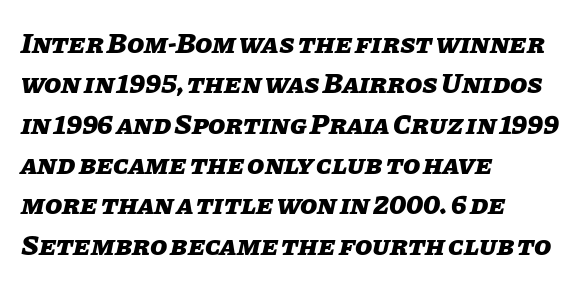
Q: Is the text bold? A: Yes.
Q: Is the text italic (slanted)? A: Yes, it leans right by about 11 degrees.
Q: Is the text underlined? A: No.
Q: How is the paragraph aligned? A: Left-aligned.
Q: Is the spacing between letters normal or unusually wide? A: Normal.
Q: Is the spacing between lines tight, normal or loose? A: Normal.
Q: Width (condensed, normal, or wide)? A: Normal.
Q: Stroke contrast? A: Low.
Q: x-height? A: Large.
Q: Monospaced? A: No.
